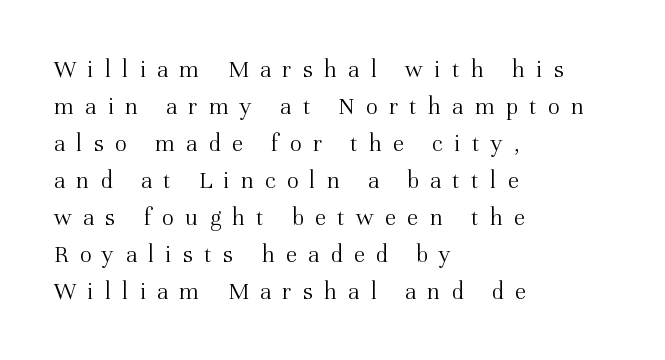
The type is letterspaced generously, with wide tracking. Short and long lines alike share a common starting point at left. A normal amount of white space separates one row of letters from the next. This is roman type, the default non-slanted kind. Just letters on the line, the space beneath them empty. Is this a heavy cut? Hardly; it is regular or lighter.
